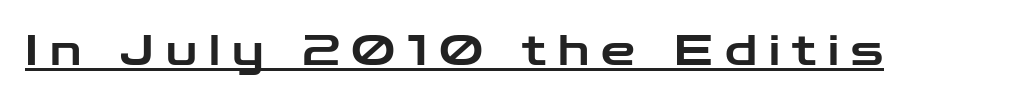
The image shows 43 px wide sans-serif type, upright; set unusually wide letter spacing (+0.28 em), underlined; low stroke contrast and a medium x-height.
